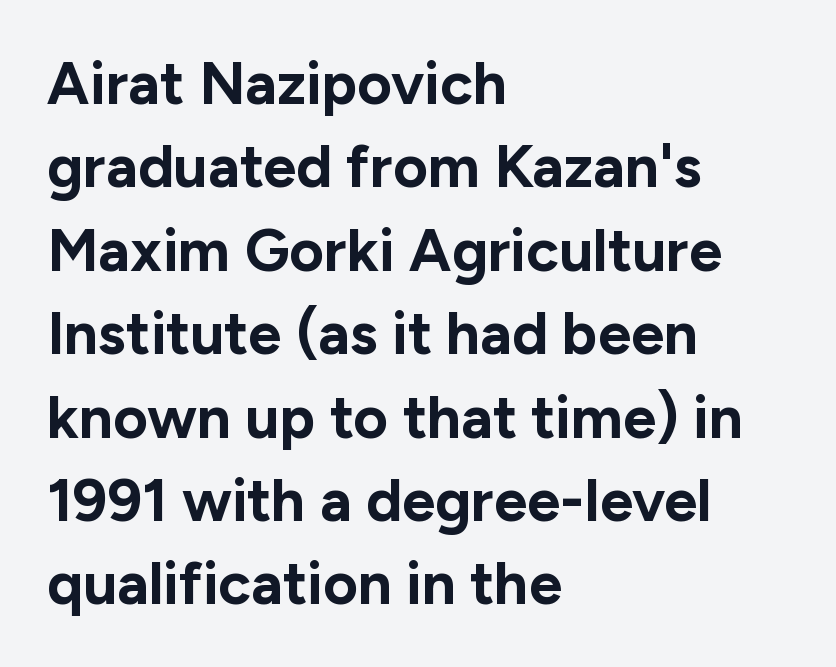
The image shows 60 px bold sans-serif type, upright; set left-aligned, normal line spacing (1.39x), normal letter spacing, not underlined; low stroke contrast and a medium x-height.
